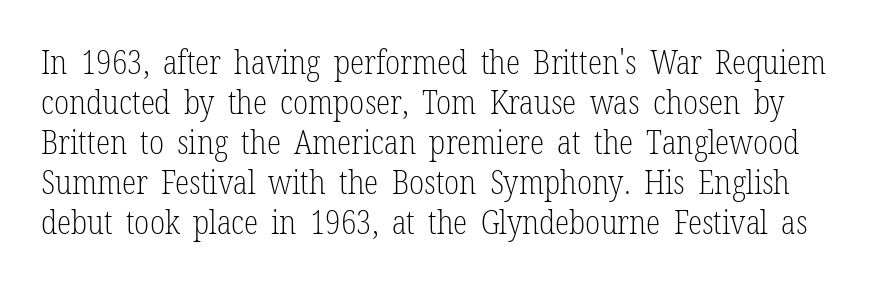
Q: Is the text bold? A: No.
Q: Is the text italic (slanted)? A: No, it is upright.
Q: Is the typeface a serif or a sans-serif typeface? A: Serif.
Q: Is the text underlined? A: No.
Q: Is the spacing between letters normal or unusually wide? A: Normal.
Q: Width (condensed, normal, or wide)? A: Condensed.
Q: Stroke contrast? A: Low.
Q: x-height? A: Medium.
Q: Monospaced? A: No.
